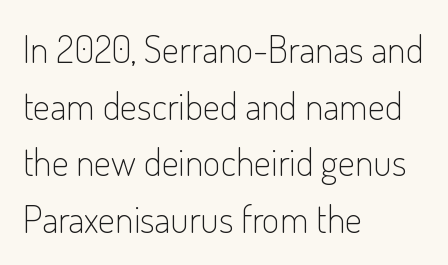
The image shows 38 px light, condensed sans-serif type, upright; set left-aligned, normal line spacing (1.49x), normal letter spacing, not underlined; low stroke contrast and a small x-height.
